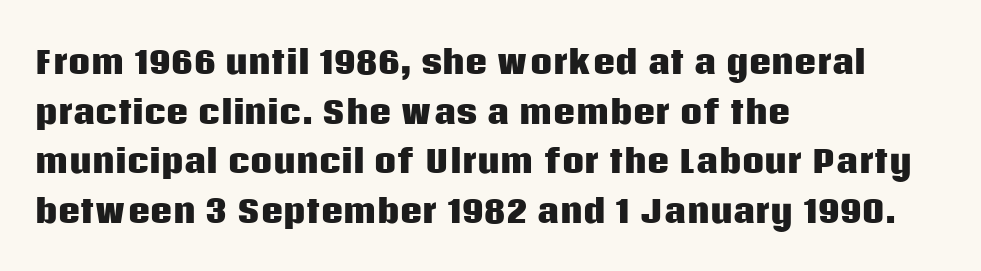
The rendering keeps characters at their native spacing. In terms of posture, this sample is upright. The face used here is a sans, in the tradition of grotesques and geometrics. Pretty heavy lettering here — definitely bold. Caption: multi-line text, flush left, ragged right. Do the characters align in a grid? No, the font is proportional.
